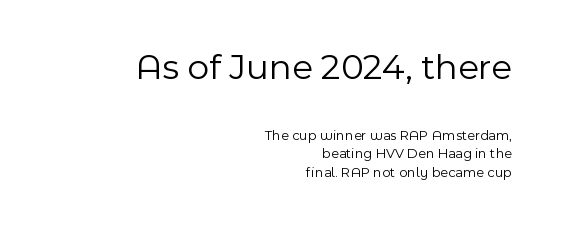
Note: no serifs on the glyphs. In terms of letterspacing, this is plain default setting. Horizontal bands of white between lines are of average thickness. All the whitespace from short lines collects on the left. The passage shown begins with its larger block and ends with its smaller one.
